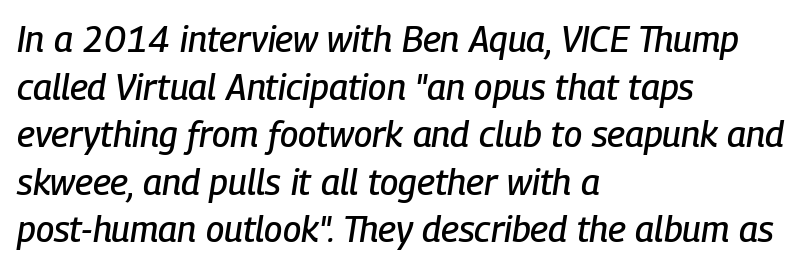
Q: Is the text italic (slanted)? A: Yes, it leans right by about 9 degrees.
Q: Is the text underlined? A: No.
Q: How is the paragraph aligned? A: Left-aligned.
Q: Is the spacing between letters normal or unusually wide? A: Normal.
Q: Is the spacing between lines tight, normal or loose? A: Normal.
Q: Width (condensed, normal, or wide)? A: Condensed.
Q: Stroke contrast? A: Low.
Q: x-height? A: Medium.
Q: Monospaced? A: No.
